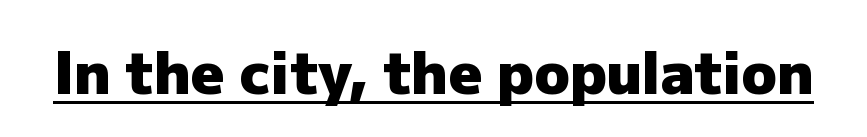
{"serif": "no", "italic": "no", "bold": "yes", "weight": "heavy", "width": "normal", "stroke_contrast": "low", "x_height": "medium", "monospaced": "no", "underline": "yes", "letter_spacing": "normal", "letter_spacing_em": 0.0, "glyph_px": 58}
